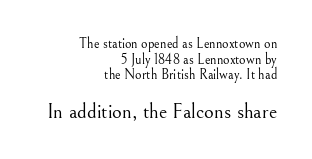
Q: Is the text bold? A: No.
Q: Is the text italic (slanted)? A: No, it is upright.
Q: Is the text underlined? A: No.
Q: How is the paragraph aligned? A: Right-aligned.
Q: Is the spacing between letters normal or unusually wide? A: Normal.
Q: Is the spacing between lines tight, normal or loose? A: Tight.
Q: Which block of text is set in a larger size, the first (top) or the second (bottom)? A: The second (bottom) one.
